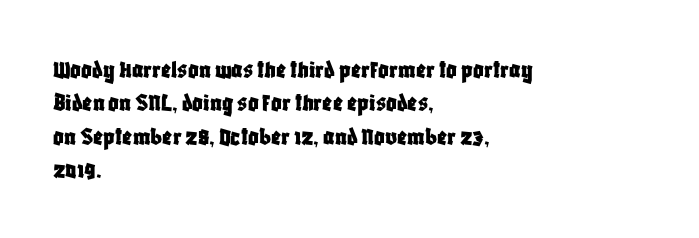
{"italic": "no", "underline": "no", "align": "left", "line_spacing": "normal", "line_spacing_ratio": 1.28, "letter_spacing": "normal", "letter_spacing_em": 0.0, "glyph_px": 26}
